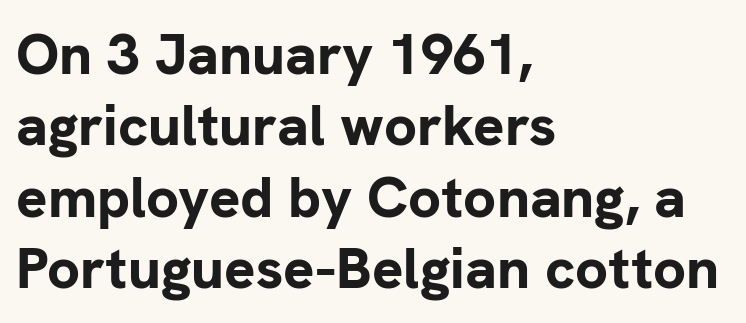
The image shows 58 px bold sans-serif type, upright; set left-aligned, line spacing 1.23x, normal letter spacing, not underlined; low stroke contrast and a medium x-height.
